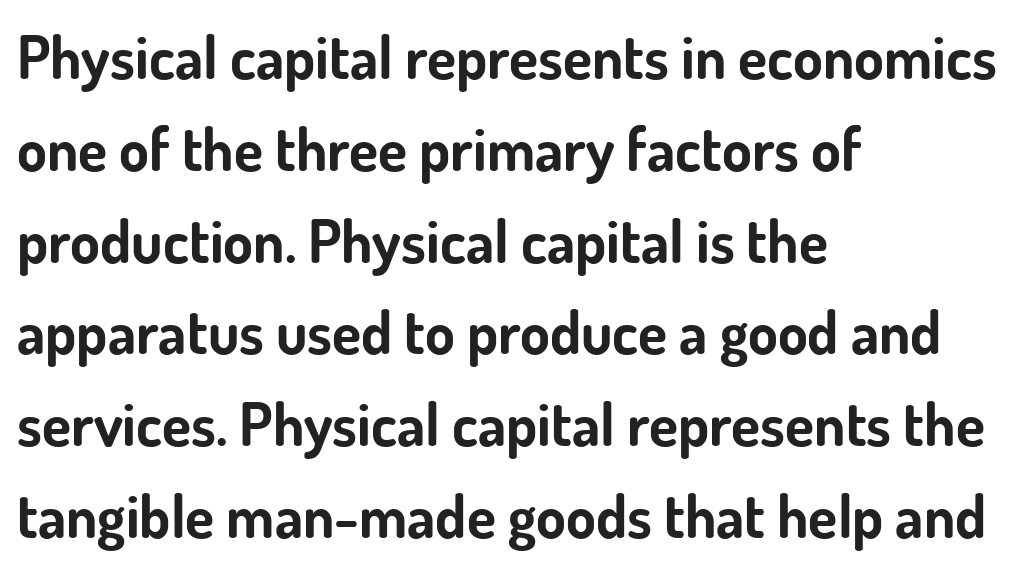
The image shows 60 px bold sans-serif type, upright; set left-aligned, normal line spacing (1.53x), normal letter spacing, not underlined; low stroke contrast and a small x-height.
